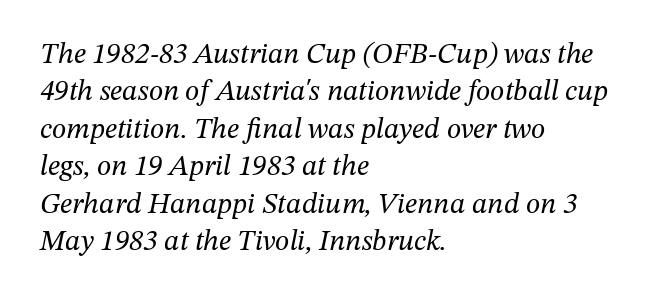
Q: Is the text bold? A: No.
Q: Is the text italic (slanted)? A: Yes, it leans right by about 12 degrees.
Q: Is the typeface a serif or a sans-serif typeface? A: Serif.
Q: Is the text underlined? A: No.
Q: How is the paragraph aligned? A: Left-aligned.
Q: Is the spacing between letters normal or unusually wide? A: Normal.
Q: Is the spacing between lines tight, normal or loose? A: Normal.
Q: Width (condensed, normal, or wide)? A: Normal.
Q: Stroke contrast? A: Medium.
Q: x-height? A: Medium.
Q: Monospaced? A: No.
